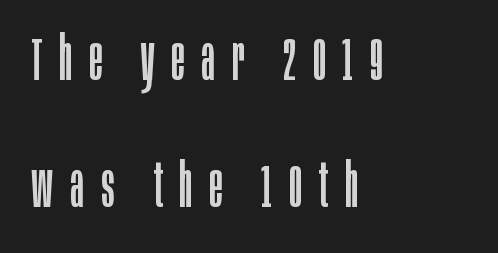
The image shows 61 px regular-weight, condensed sans-serif type, upright; set left-aligned, loose line spacing (2.08x), unusually wide letter spacing (+0.28 em), not underlined; low stroke contrast and a large x-height.
